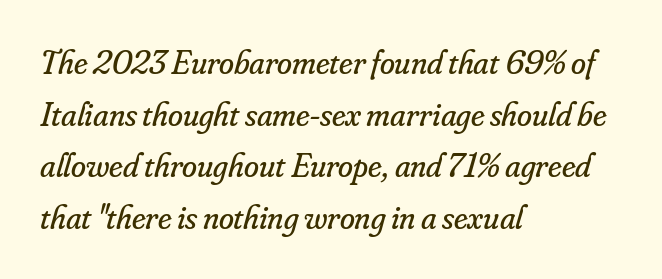
Quick note: interline space is typical. Stem width sits at or under what a default text font uses. Here the designer chose a conventional face with non-uniform glyph widths. The tracking reads as untouched default to a designer's eye.
